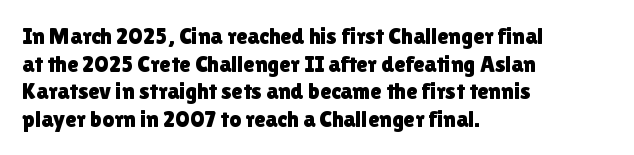
The line texture is even and compact thanks to regular tracking. These lines stack with their left ends in a neat column. The lettering stays uniformly vertical, giving the passage a roman look. Check the space under the baseline: it is left empty.
